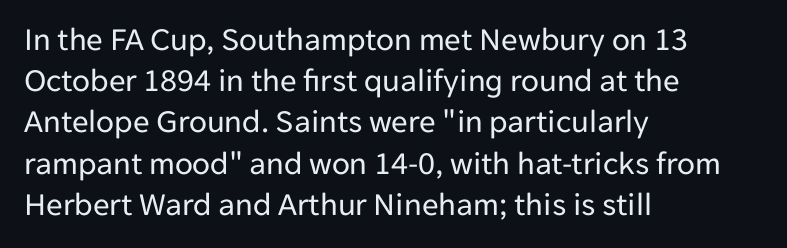
{"serif": "no", "italic": "no", "bold": "no", "weight": "regular", "width": "normal", "stroke_contrast": "low", "x_height": "medium", "monospaced": "no", "underline": "no", "align": "left", "line_spacing": "normal", "line_spacing_ratio": 1.25, "letter_spacing": "normal", "letter_spacing_em": 0.0, "glyph_px": 33}
